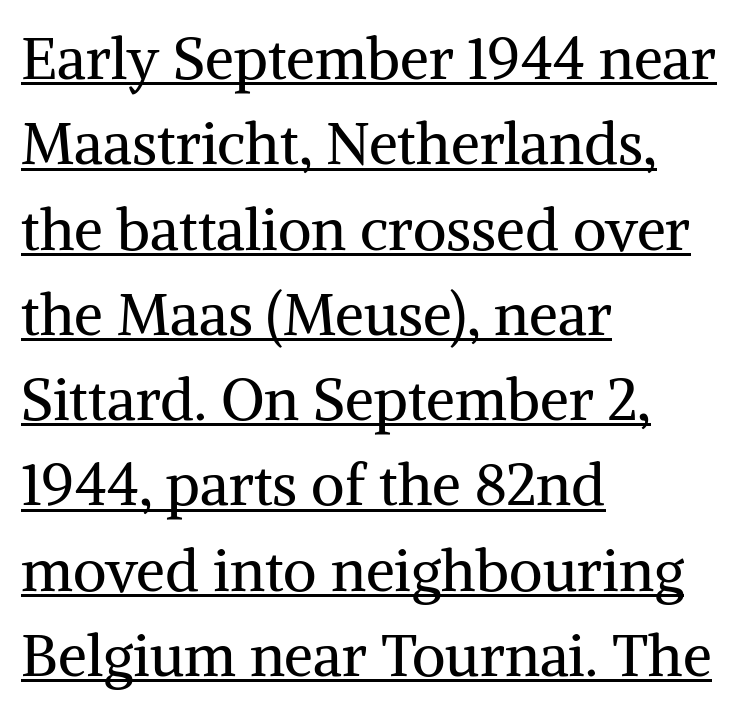
Q: Is the text bold? A: No.
Q: Is the text italic (slanted)? A: No, it is upright.
Q: Is the typeface a serif or a sans-serif typeface? A: Serif.
Q: Is the text underlined? A: Yes.
Q: How is the paragraph aligned? A: Left-aligned.
Q: Is the spacing between letters normal or unusually wide? A: Normal.
Q: Is the spacing between lines tight, normal or loose? A: Normal.
Q: Width (condensed, normal, or wide)? A: Normal.
Q: Stroke contrast? A: Medium.
Q: x-height? A: Medium.
Q: Monospaced? A: No.
